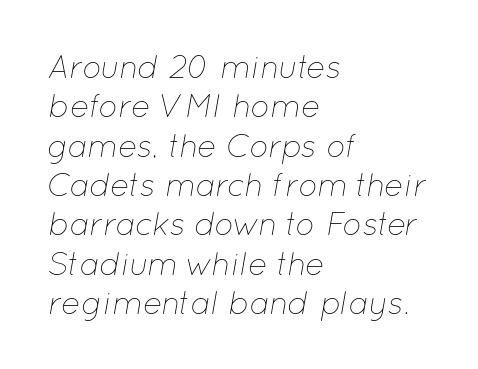
One-word summary of the alignment: left. When letters slant like this, we call the style italic. The passage shown is not underscored anywhere. The cut favours lightness, reaching ordinary text weight at its darkest. A typesetter would call this proportional, since set widths differ per character. You could call the tracking neutral — neither tight nor loose.
